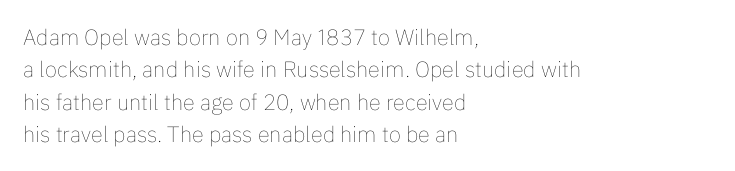
{"italic": "no", "bold": "no", "underline": "no", "align": "left", "line_spacing": "normal", "line_spacing_ratio": 1.47, "letter_spacing": "normal", "letter_spacing_em": 0.0, "glyph_px": 22}
